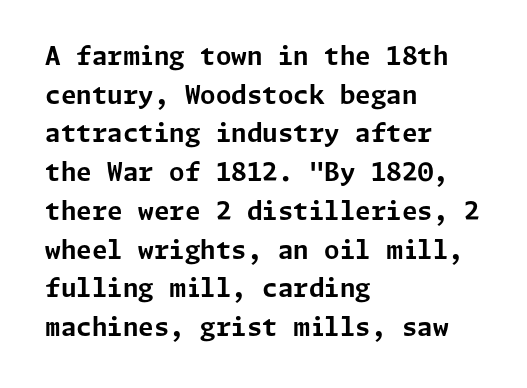
Q: Is the text bold? A: Yes.
Q: Is the text italic (slanted)? A: No, it is upright.
Q: Is the text underlined? A: No.
Q: How is the paragraph aligned? A: Left-aligned.
Q: Is the spacing between letters normal or unusually wide? A: Normal.
Q: Is the spacing between lines tight, normal or loose? A: Normal.
